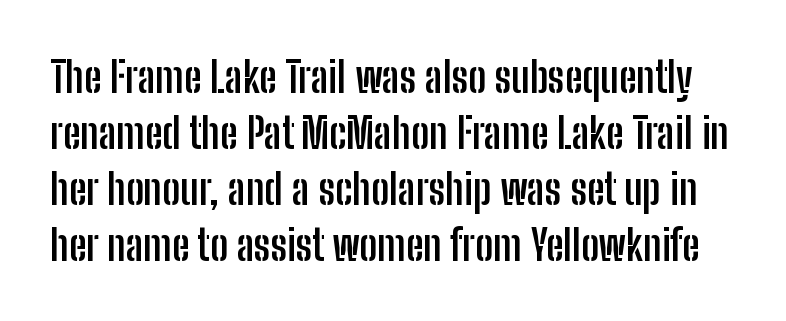
Q: Is the text bold? A: Yes.
Q: Is the text italic (slanted)? A: No, it is upright.
Q: Is the typeface a serif or a sans-serif typeface? A: Sans-serif.
Q: Is the text underlined? A: No.
Q: Is the spacing between letters normal or unusually wide? A: Normal.
Q: Is the spacing between lines tight, normal or loose? A: Normal.
Q: Width (condensed, normal, or wide)? A: Condensed.
Q: Stroke contrast? A: Low.
Q: x-height? A: Medium.
Q: Monospaced? A: No.
